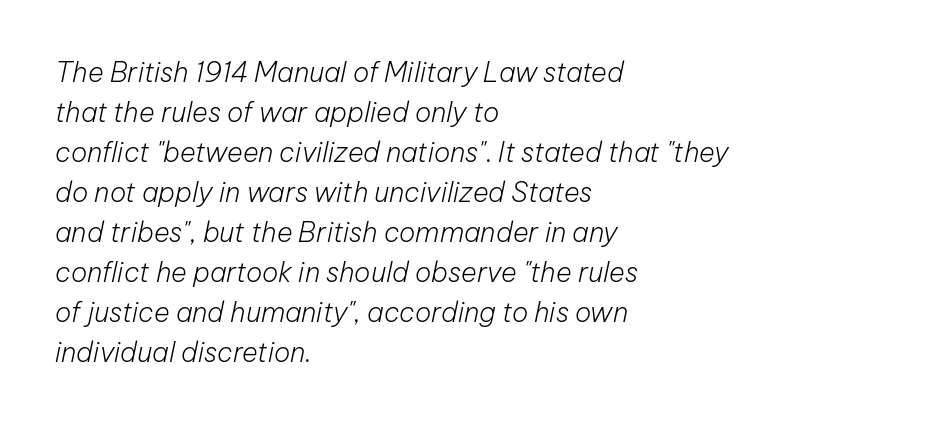
{"italic": "yes", "lean": "right", "slant_degrees": 12, "bold": "no", "underline": "no", "align": "left", "line_spacing": "normal", "line_spacing_ratio": 1.48, "letter_spacing": "normal", "letter_spacing_em": 0.0, "glyph_px": 27}
